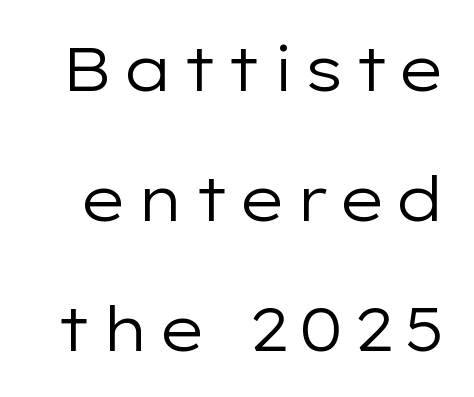
Q: Is the text bold? A: No.
Q: Is the text italic (slanted)? A: No, it is upright.
Q: Is the typeface a serif or a sans-serif typeface? A: Sans-serif.
Q: Is the text underlined? A: No.
Q: Is the spacing between lines tight, normal or loose? A: Loose.
Q: Width (condensed, normal, or wide)? A: Wide.
Q: Stroke contrast? A: Low.
Q: x-height? A: Medium.
Q: Monospaced? A: No.
